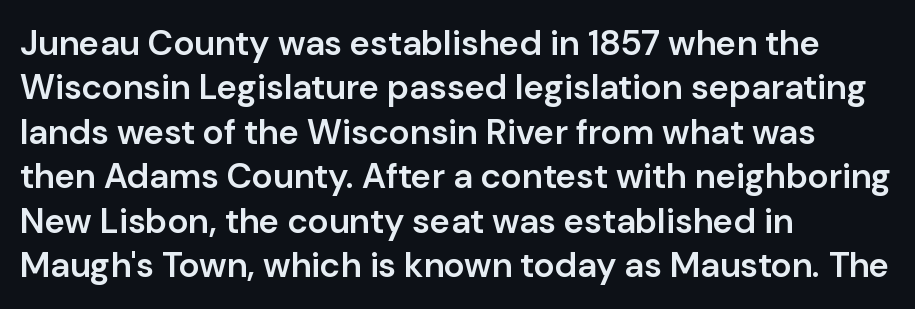
In CSS terms this would be text-align: left. The passage shown is semibold, sitting just below true bold. The typeface chosen for these lines omits serifs. Glance below the letters and you will spot only blank space.
